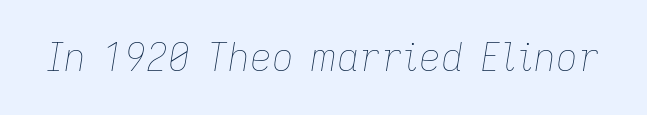
The image shows 38 px thin type, italic (leaning right); set normal letter spacing, not underlined; low stroke contrast and a medium x-height.
